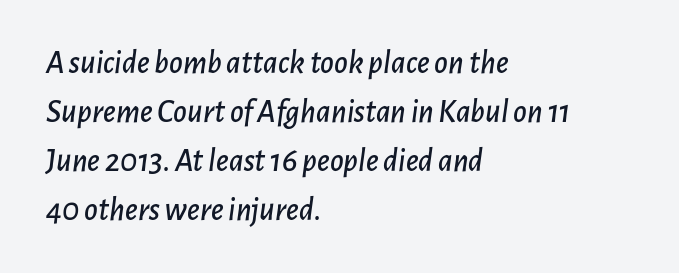
The image shows 33 px text type, italic (leaning right); set left-aligned, normal line spacing (1.48x), normal letter spacing, not underlined; low stroke contrast and a medium x-height.
